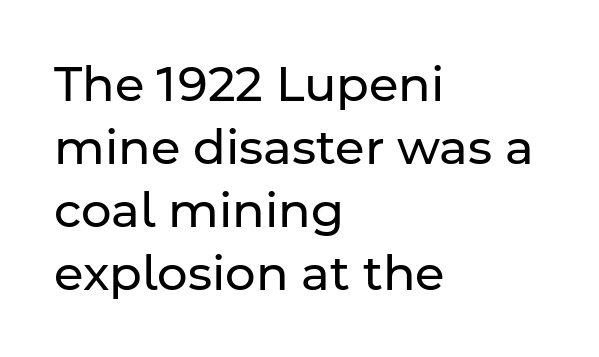
The image shows 48 px regular-weight sans-serif type, upright; set left-aligned, normal line spacing (1.31x), normal letter spacing, not underlined; low stroke contrast and a medium x-height.
